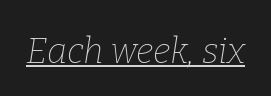
The image shows 35 px thin serif type, italic (leaning right); set normal letter spacing, underlined; low stroke contrast and a medium x-height.
